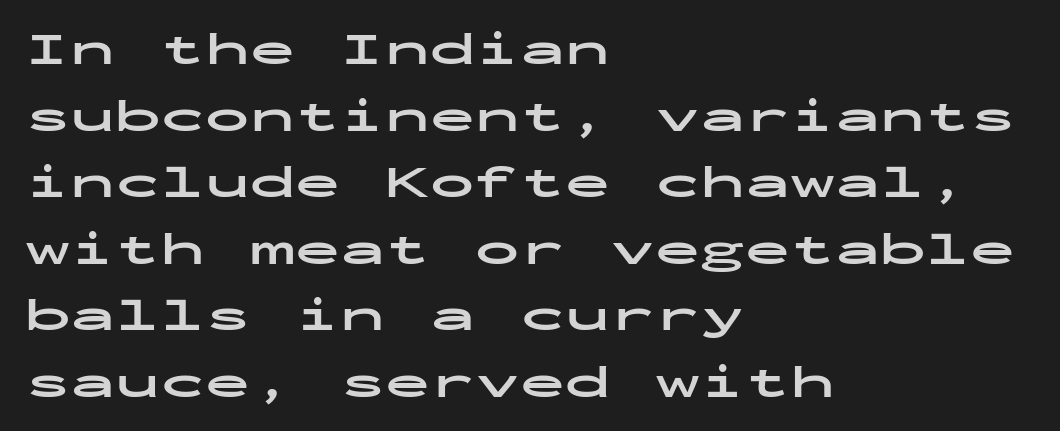
The image shows 45 px bold, wide sans-serif type, upright, monospaced; set left-aligned, normal line spacing (1.48x), normal letter spacing, not underlined; low stroke contrast and a medium x-height.
